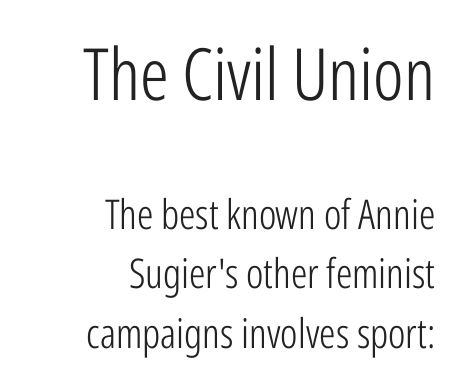
Honestly, the letter spacing is just normal — you wouldn't notice it. This rendering uses right alignment, leaving the left contour irregular. Underline: absent. Serif or sans? Sans — the stroke terminals are bare.
